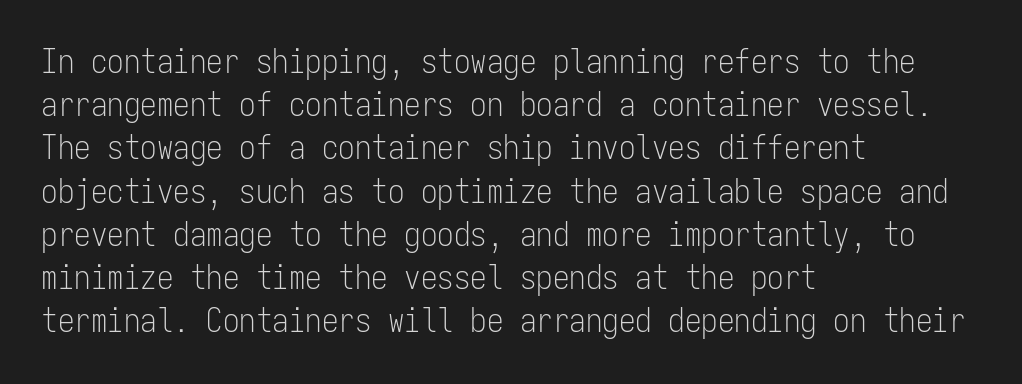
{"serif": "no", "italic": "no", "bold": "no", "weight": "light", "width": "condensed", "stroke_contrast": "low", "x_height": "medium", "monospaced": "yes", "underline": "no", "align": "left", "line_spacing": "normal", "line_spacing_ratio": 1.31, "letter_spacing": "normal", "letter_spacing_em": 0.0, "glyph_px": 33}
